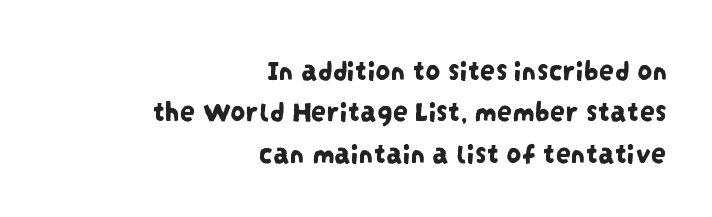
Q: Is the typeface a serif or a sans-serif typeface? A: Sans-serif.
Q: Is the text underlined? A: No.
Q: How is the paragraph aligned? A: Right-aligned.
Q: Is the spacing between letters normal or unusually wide? A: Normal.
Q: Is the spacing between lines tight, normal or loose? A: Normal.
Q: Width (condensed, normal, or wide)? A: Condensed.
Q: Stroke contrast? A: Low.
Q: x-height? A: Large.
Q: Monospaced? A: No.
